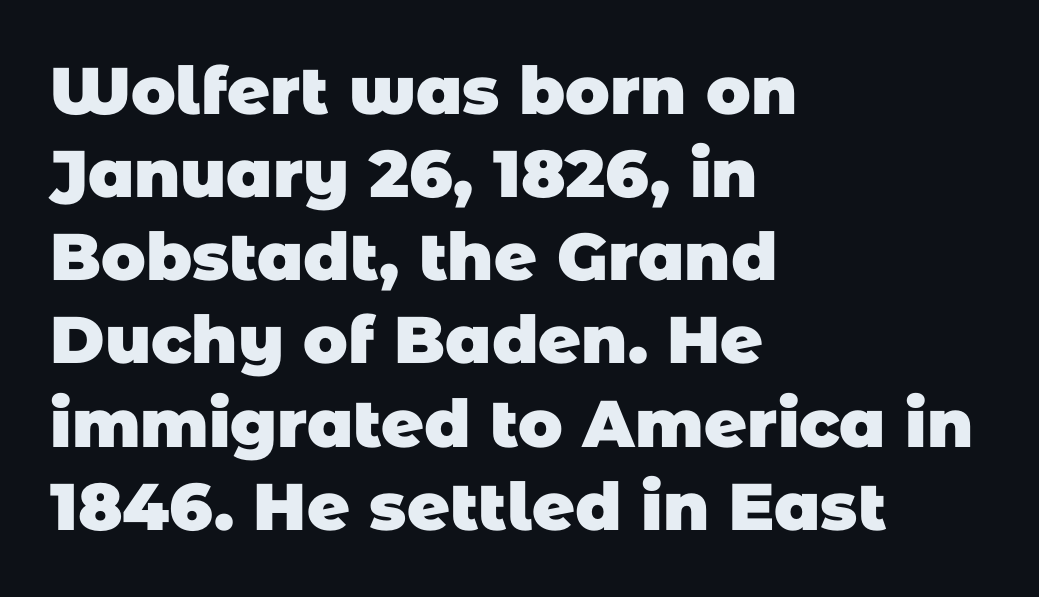
These lines are set flush left with a ragged right edge. This rendering features lettering with no underline. A sans-serif font was chosen for this passage. The rendering uses natural spacing where letterforms have individual widths. The glyphs have the mass of a bold cut.
